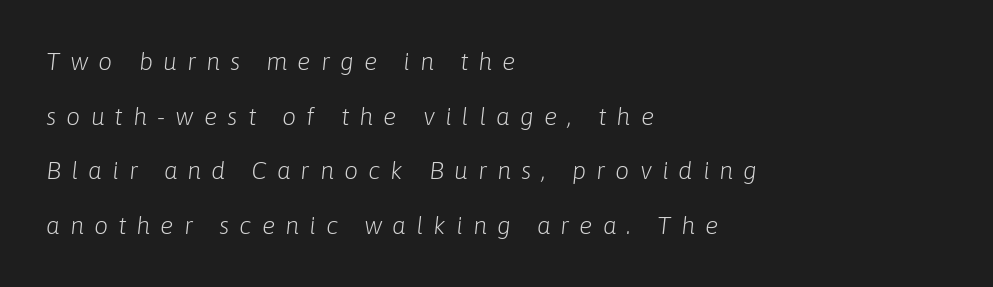
Q: Is the text bold? A: No.
Q: Is the text italic (slanted)? A: Yes, it leans right by about 6 degrees.
Q: Is the text underlined? A: No.
Q: How is the paragraph aligned? A: Left-aligned.
Q: Is the spacing between letters normal or unusually wide? A: Unusually wide.
Q: Is the spacing between lines tight, normal or loose? A: Loose.
